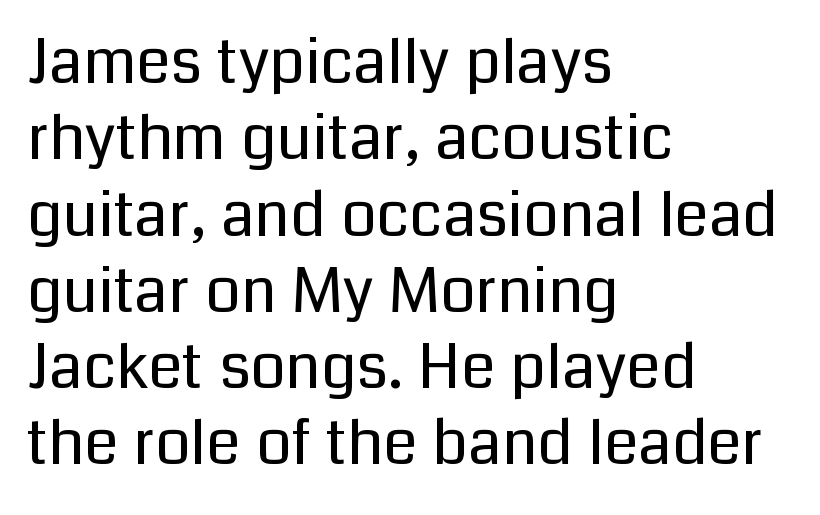
Leftover space on each line is placed entirely after the last word. The passage shown is typed in a proportional face where columns would drift. Rule under the text: the space is simply empty. This is roman type, the default non-slanted kind. The rendering keeps characters at their native spacing.
